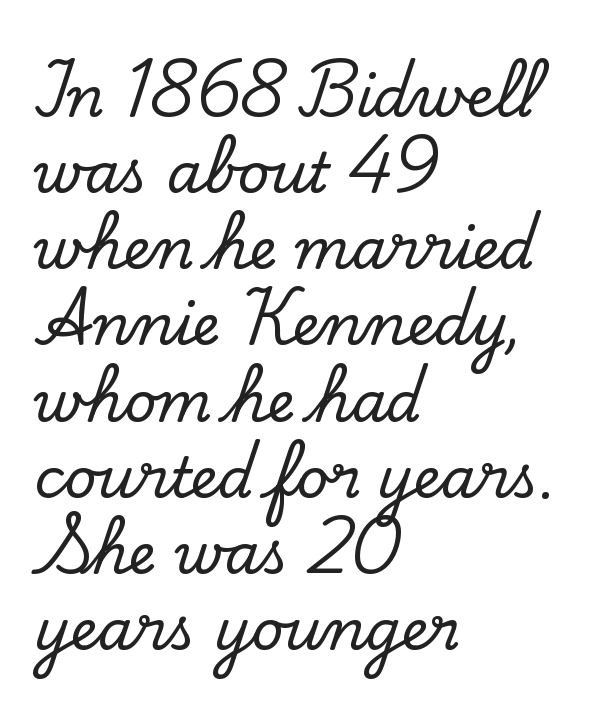
The image shows 56 px serif type; set left-aligned, normal line spacing (1.36x), normal letter spacing, not underlined; low stroke contrast and a small x-height.
